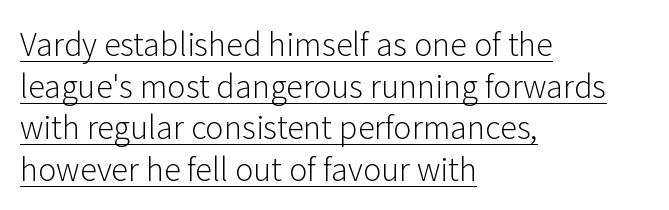
Nothing sits at the stroke ends, so this counts as sans-serif. Reading down the block, your eye returns to a fixed left position each line. Check the space under the baseline: a stroke is drawn there. Posture: upright roman. Think standard paragraph weight, or any step lighter than that. Evenly set lines give the paragraph a standard silhouette.
